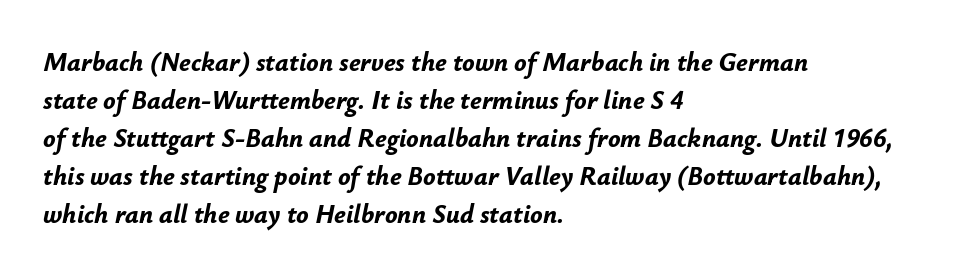
{"italic": "yes", "lean": "right", "slant_degrees": 12, "bold": "yes", "underline": "no", "align": "left", "line_spacing": "normal", "line_spacing_ratio": 1.46, "letter_spacing": "normal", "letter_spacing_em": 0.0, "glyph_px": 26}
